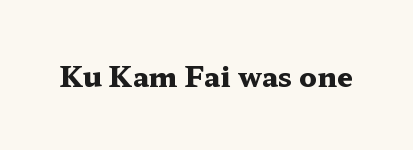
The image shows 28 px heavy, wide serif type, upright; set normal letter spacing, not underlined; medium stroke contrast and a medium x-height.
